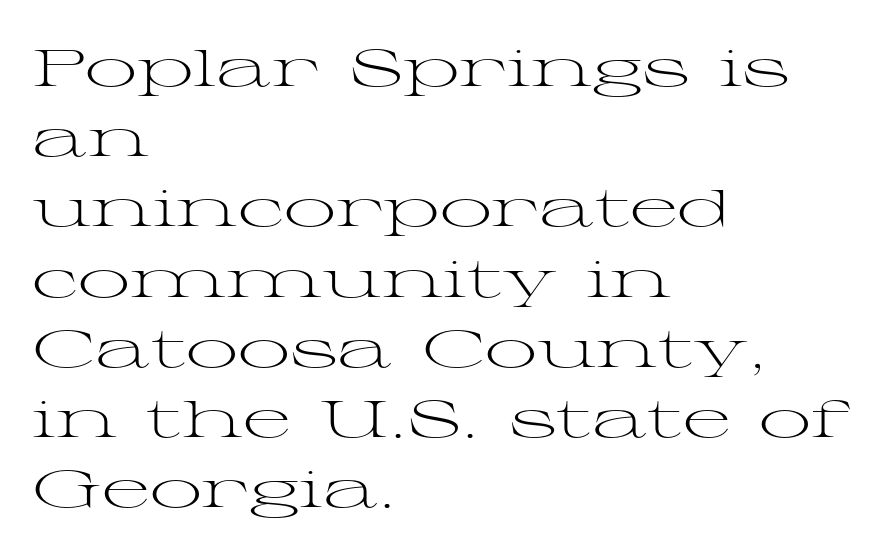
{"serif": "yes", "italic": "no", "bold": "no", "weight": "light", "width": "wide", "stroke_contrast": "medium", "x_height": "medium", "monospaced": "no", "underline": "no", "align": "left", "line_spacing": "normal", "line_spacing_ratio": 1.35, "letter_spacing": "normal", "letter_spacing_em": 0.0, "glyph_px": 52}
